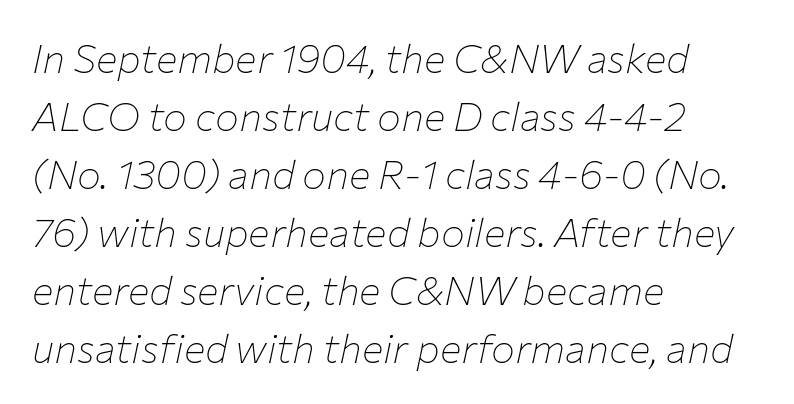
No word sits above an underline. Compared with a typical body face, this is equally light or lighter still. Every character sits at an angle, as italics do. Note the varied advance widths — an 'i' is clearly narrower than an 'm'. A normal amount of white space separates one row of letters from the next. A classic flush-left, rag-right setting is used for this passage.
